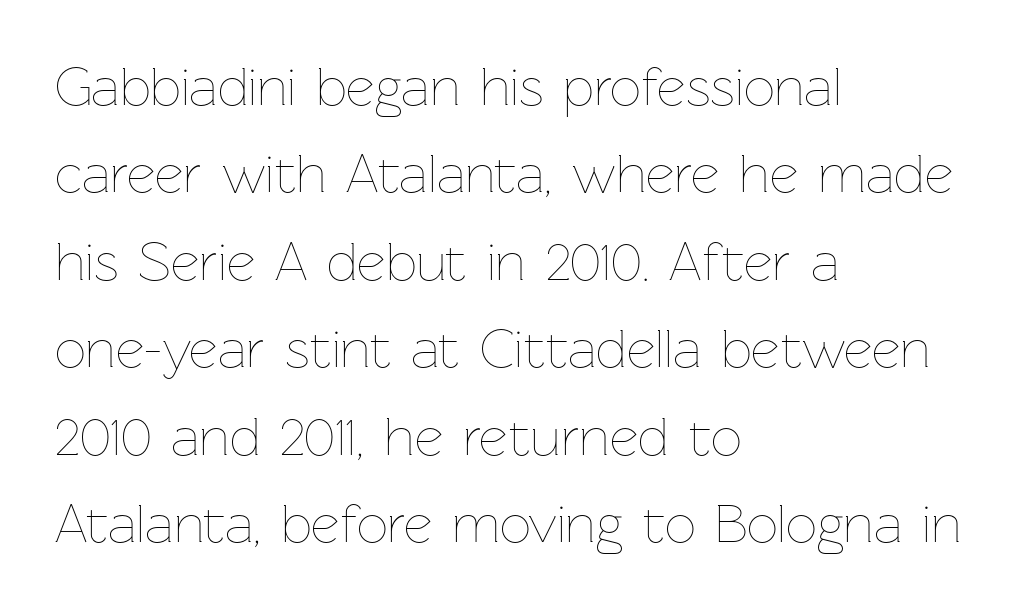
Q: Is the text bold? A: No.
Q: Is the text italic (slanted)? A: No, it is upright.
Q: Is the text underlined? A: No.
Q: How is the paragraph aligned? A: Left-aligned.
Q: Is the spacing between letters normal or unusually wide? A: Normal.
Q: Is the spacing between lines tight, normal or loose? A: Normal.
Q: Width (condensed, normal, or wide)? A: Normal.
Q: Stroke contrast? A: Low.
Q: x-height? A: Medium.
Q: Monospaced? A: No.
